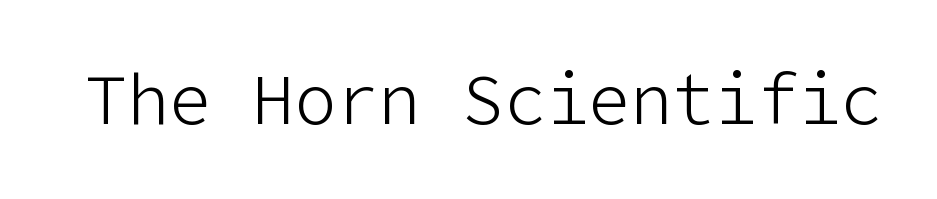
You can tell it's not italic because the verticals are truly vertical. The font sits on the lighter half of the weight spectrum, regular included. Short note: letters normally spaced. Honestly, there is no underline to notice here at all.
